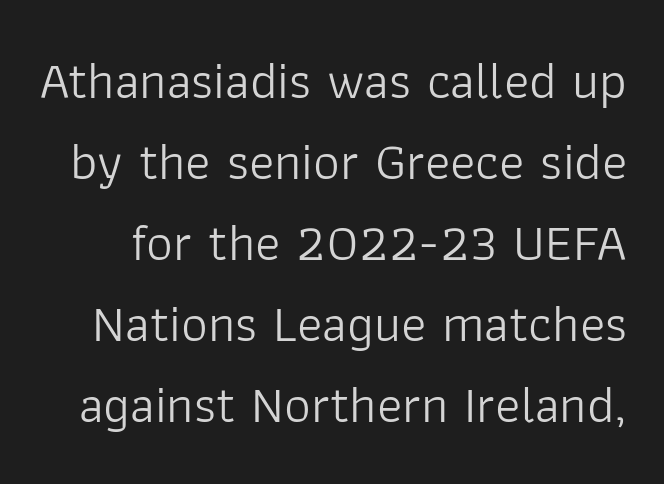
{"serif": "no", "italic": "no", "bold": "no", "weight": "light", "width": "normal", "stroke_contrast": "low", "x_height": "medium", "monospaced": "no", "underline": "no", "line_spacing": "normal", "line_spacing_ratio": 1.53, "letter_spacing": "normal", "letter_spacing_em": 0.0, "glyph_px": 53}
